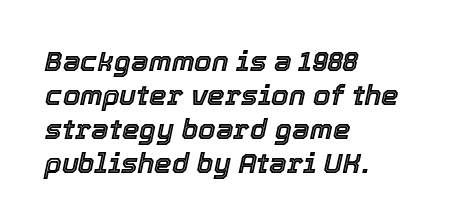
{"italic": "yes", "lean": "right", "slant_degrees": 12, "width": "normal", "x_height": "medium", "monospaced": "no", "underline": "no", "align": "left", "line_spacing_ratio": 1.21, "letter_spacing": "normal", "letter_spacing_em": 0.0, "glyph_px": 28}
